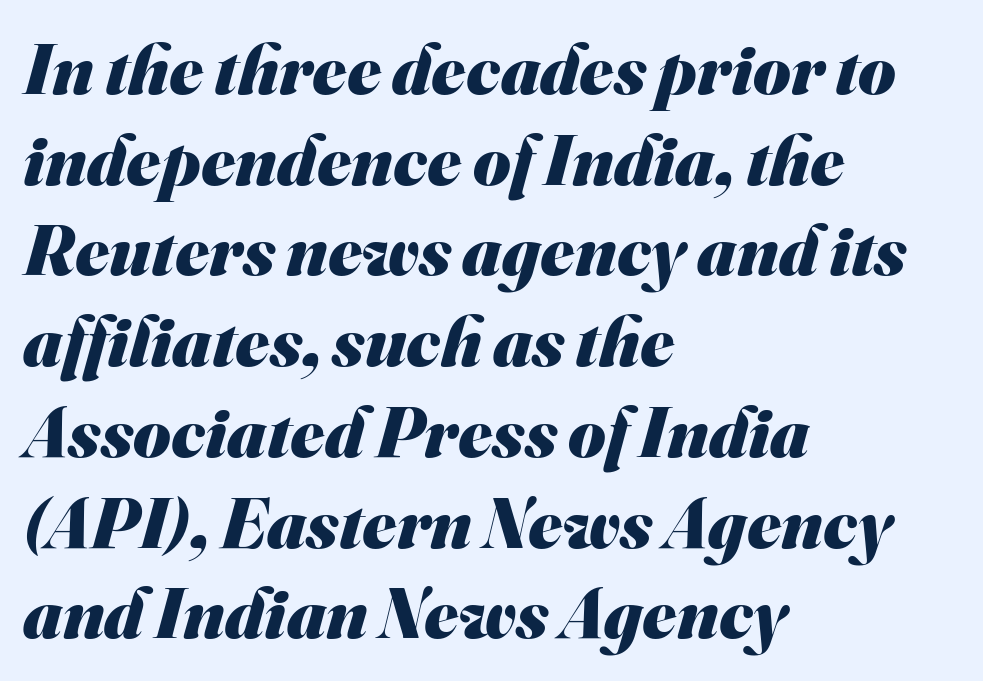
{"serif": "no", "bold": "yes", "weight": "heavy", "width": "normal", "stroke_contrast": "medium", "x_height": "small", "monospaced": "no", "underline": "no", "align": "left", "line_spacing": "normal", "line_spacing_ratio": 1.26, "letter_spacing": "normal", "letter_spacing_em": 0.0, "glyph_px": 72}
